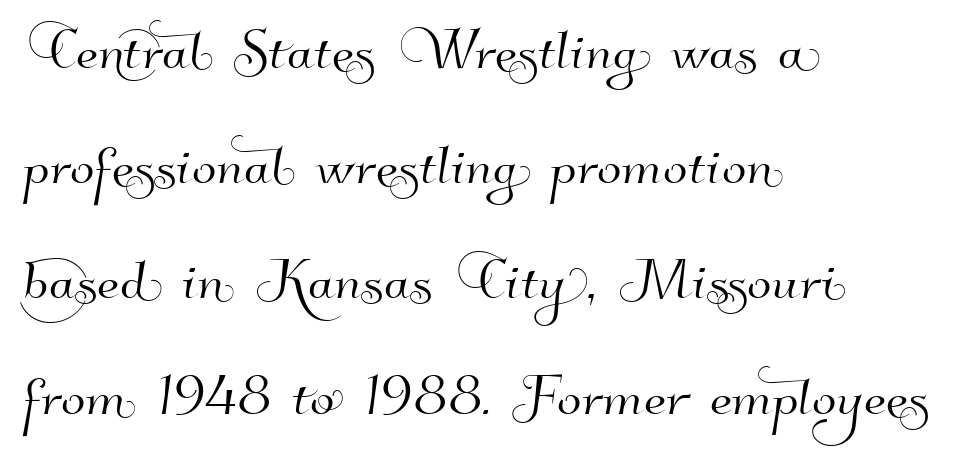
Note: no serifs on the glyphs. Each word holds together tightly as a unit, with standard inter-letter gaps. No word sits above an underline. You could not count columns in this text — the font is proportionally spaced.
